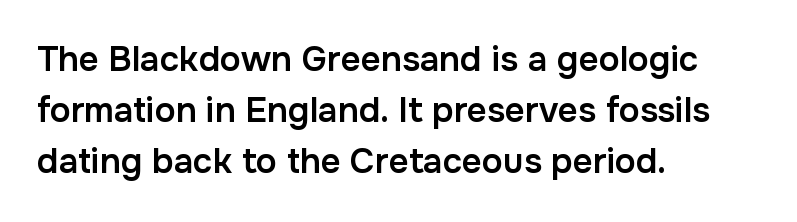
Is the block centered? No — it sits flush against the left margin. Bold? Not quite — semibold, heavier than regular but stopping short. The letters advance in unequal steps, a hallmark of proportional type. Type without underlining. Vertical spacing — default.
